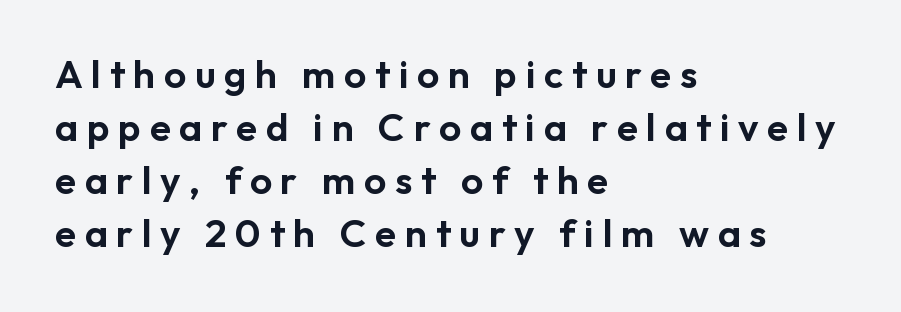
The image shows 39 px sans-serif type, upright; set left-aligned, normal line spacing (1.36x), unusually wide letter spacing (+0.22 em), not underlined; low stroke contrast and a medium x-height.
